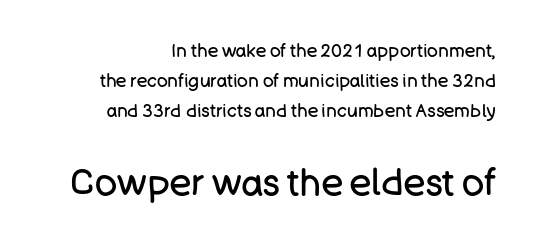
The image shows 37 px regular-weight sans-serif type, upright; set right-aligned, normal line spacing (1.67x), normal letter spacing, not underlined; the second (bottom) block is 2.06x larger; low stroke contrast and a large x-height.
